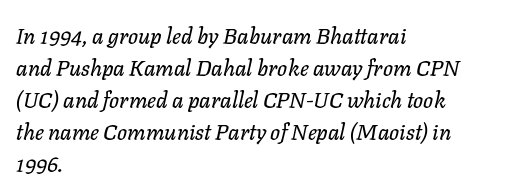
The image shows 22 px text type, italic (leaning right); set left-aligned, normal line spacing (1.45x), normal letter spacing, not underlined.
